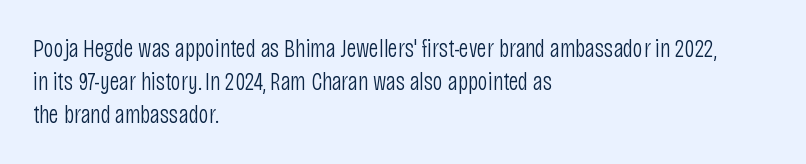
The image shows 25 px text type, upright; set left-aligned, normal line spacing (1.33x), normal letter spacing, not underlined.
